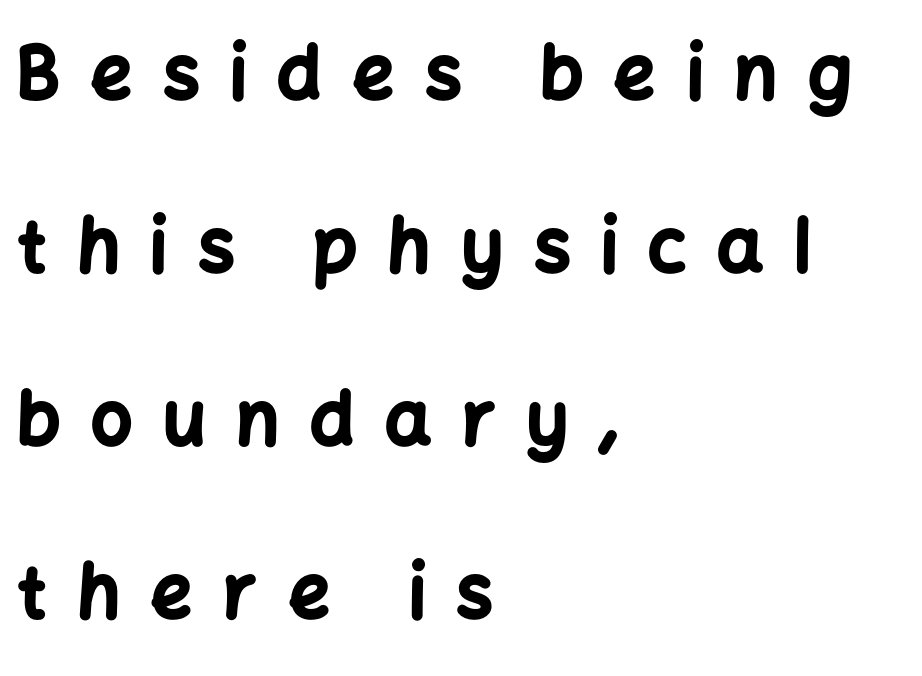
Notice how the stems are strictly vertical — no italics here. You can tell from the bare stems that sans-serif type was used. Rule under the text: the space is simply empty. The compositor pushed each line to the left boundary.
